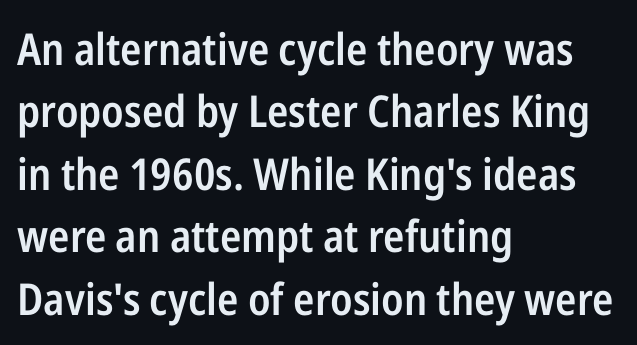
The image shows 44 px semibold, condensed sans-serif type, upright; set left-aligned, normal line spacing (1.42x), normal letter spacing, not underlined; low stroke contrast and a medium x-height.
